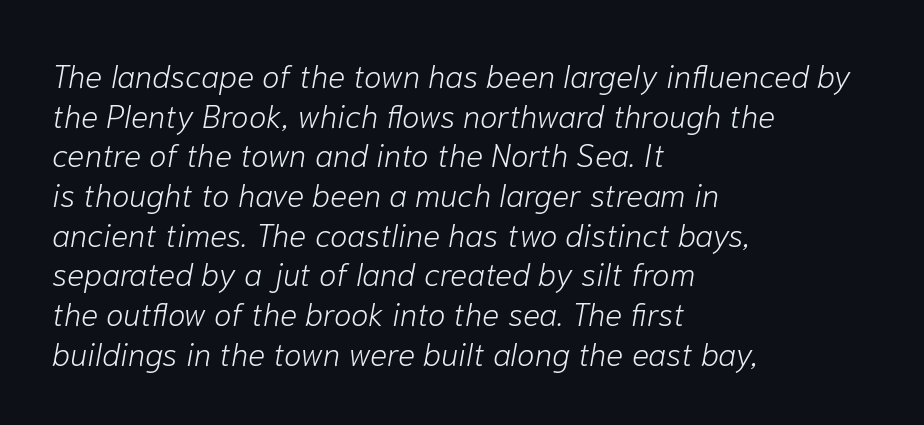
{"italic": "yes", "lean": "right", "slant_degrees": 10, "bold": "no", "weight": "light", "width": "normal", "stroke_contrast": "low", "x_height": "medium", "monospaced": "no", "underline": "no", "align": "left", "line_spacing_ratio": 1.24, "letter_spacing": "normal", "letter_spacing_em": 0.0, "glyph_px": 32}
